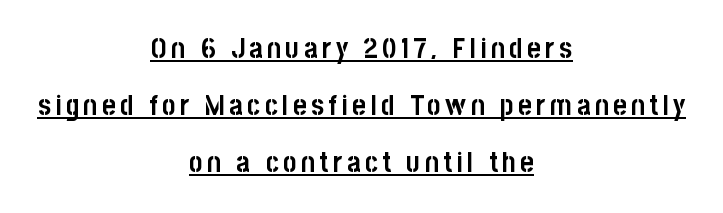
The image shows 29 px semibold, condensed sans-serif type, upright; set centered, loose line spacing (1.97x), underlined; low stroke contrast and a large x-height.
